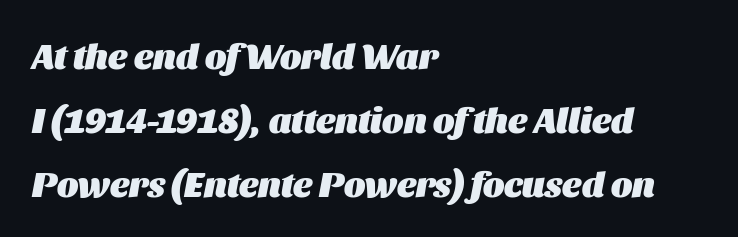
Compared with an ordinary text face, these strokes are far heavier — a full bold. Character widths vary here, with narrow letters taking less room than wide ones. Underline: absent. Caption: multi-line text, flush left, ragged right.
